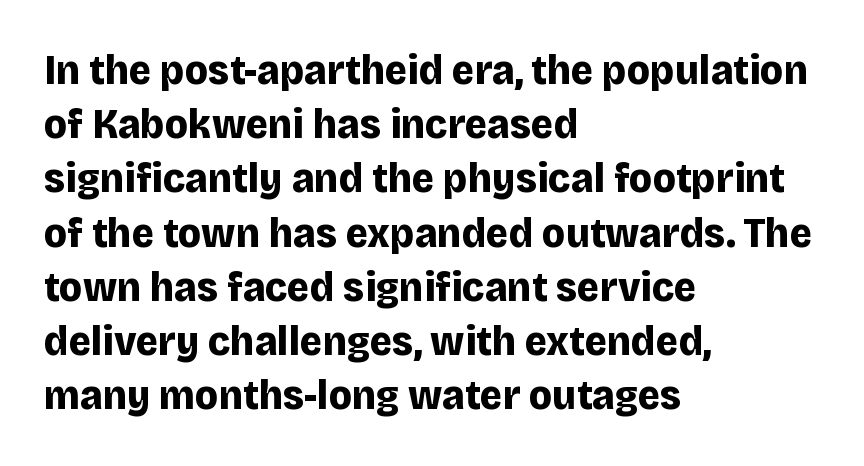
The passage shown is typed in a proportional face where columns would drift. What weight is shown? A full bold with thick strokes. The text block is weighted toward the left margin, trailing off unevenly rightward. Check the space under the baseline: it is left empty. Standard letterfit; no display-style spreading of the glyphs. A normal amount of white space separates one row of letters from the next.
